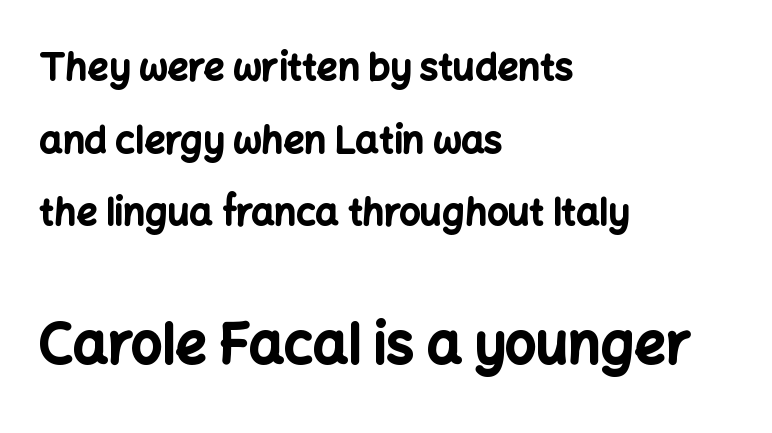
Tracking value appears to be zero — textbook default spacing. Varying glyph widths throughout — classic text-font behaviour. Font category for this specimen: sans-serif. Students, this is bold: see how much ink each stroke carries. The ragged edge is on the right, which tells us the setting is flush left.
